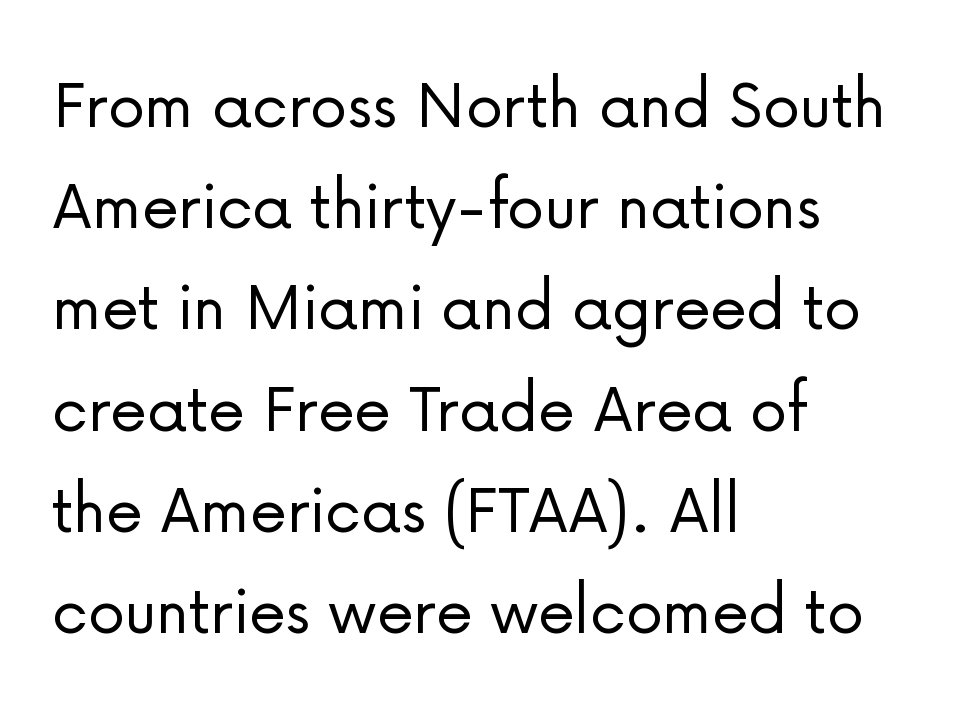
The image shows 75 px light sans-serif type, upright; set left-aligned, normal line spacing (1.35x), normal letter spacing, not underlined; low stroke contrast and a medium x-height.
